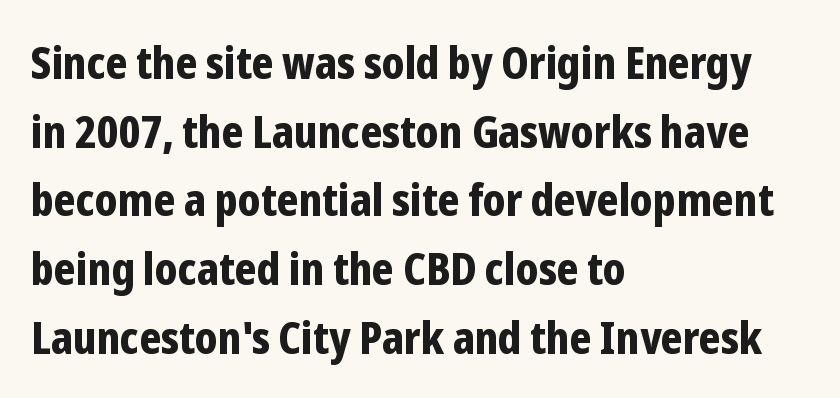
The image shows 44 px bold, condensed sans-serif type, upright; set left-aligned, normal line spacing (1.56x), normal letter spacing, not underlined; low stroke contrast and a medium x-height.
